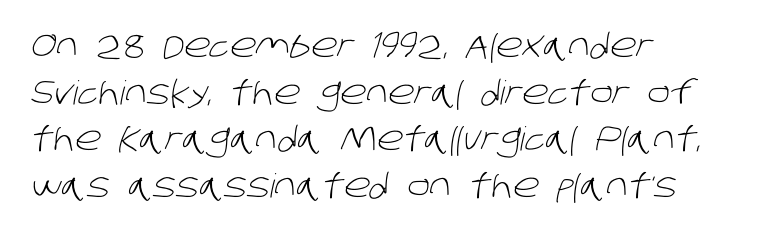
The face used here is rendered with its standard letterfit. The passage shown is not underscored anywhere. A student would call this left alignment; a typographer would say flush left, rag right. Compared with a typical body face, this is equally light or lighter still. Classification — sans serif. This block has exactly the height ordinary leading produces.
